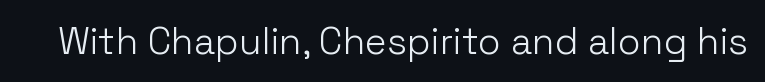
The image shows 37 px light sans-serif type, upright; set normal letter spacing, not underlined; low stroke contrast and a medium x-height.
